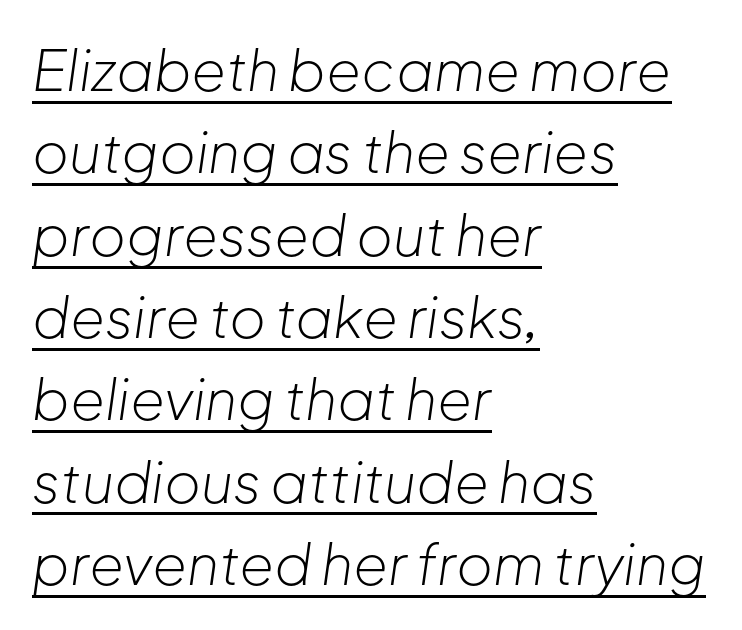
The leading is moderate, giving the passage an even texture. Characters follow at the spacing the type designer built in. In CSS terms this would be text-align: left. Looks like someone drew a line under every word here.
